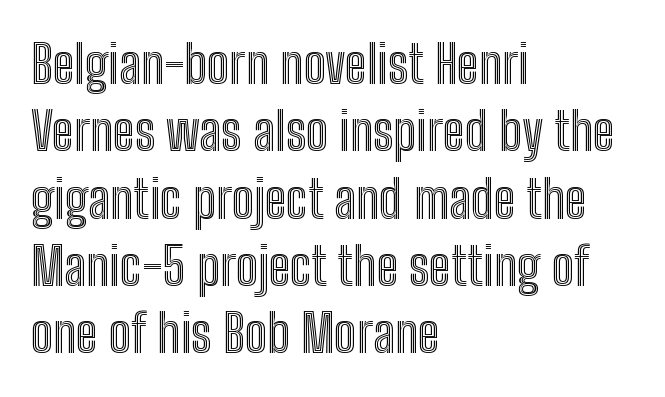
{"italic": "no", "width": "condensed", "x_height": "medium", "monospaced": "no", "underline": "no", "align": "left", "line_spacing": "normal", "line_spacing_ratio": 1.27, "letter_spacing": "normal", "letter_spacing_em": 0.0, "glyph_px": 53}
